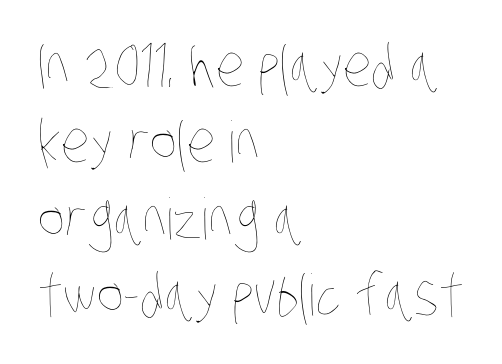
Q: Is the text bold? A: No.
Q: Is the text underlined? A: No.
Q: How is the paragraph aligned? A: Left-aligned.
Q: Is the spacing between letters normal or unusually wide? A: Normal.
Q: Is the spacing between lines tight, normal or loose? A: Normal.
Q: Width (condensed, normal, or wide)? A: Condensed.
Q: Stroke contrast? A: Low.
Q: x-height? A: Large.
Q: Monospaced? A: No.
